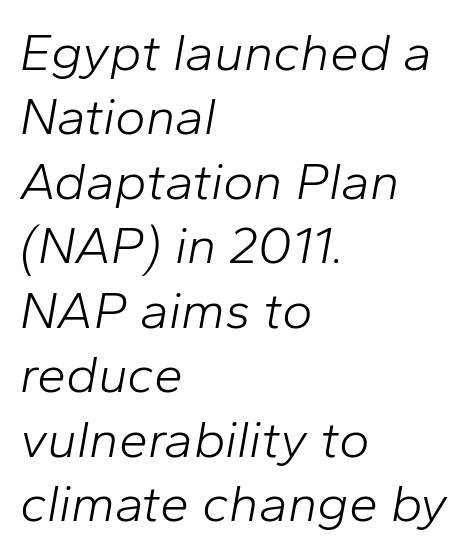
{"italic": "yes", "lean": "right", "slant_degrees": 10, "bold": "no", "weight": "light", "width": "normal", "stroke_contrast": "low", "x_height": "medium", "monospaced": "no", "underline": "no", "align": "left", "line_spacing_ratio": 1.24, "letter_spacing": "normal", "letter_spacing_em": 0.0, "glyph_px": 52}
